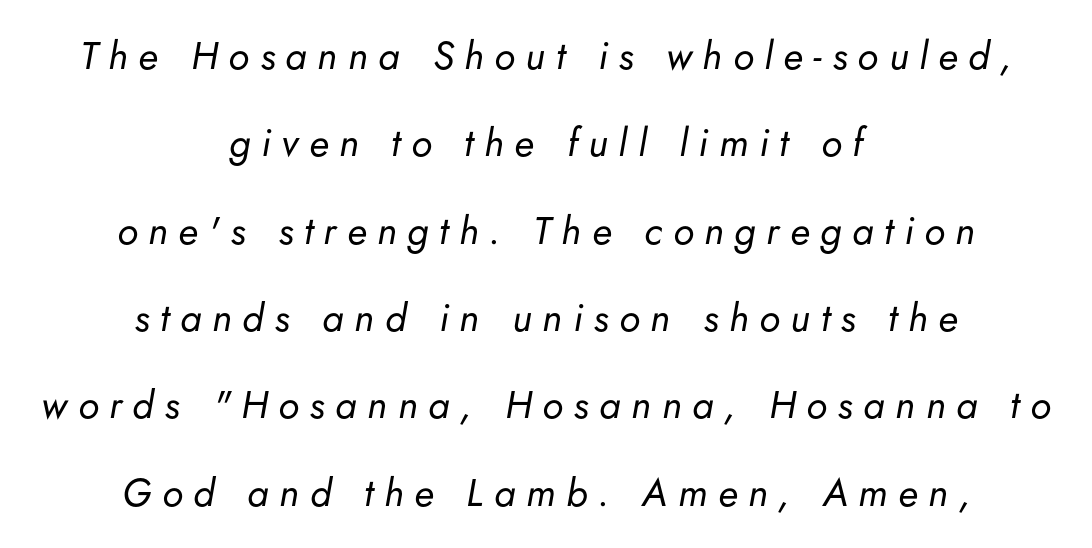
The image shows 39 px regular-weight type, italic (leaning right); set centered, loose line spacing (2.24x), unusually wide letter spacing (+0.27 em), not underlined; low stroke contrast and a small x-height.
